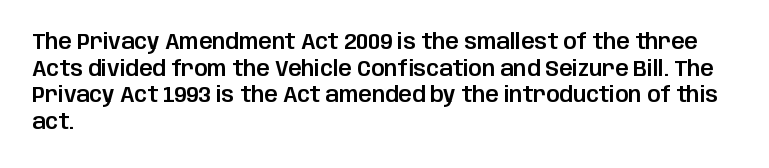
{"italic": "no", "underline": "no", "align": "left", "line_spacing": "normal", "line_spacing_ratio": 1.27, "letter_spacing": "normal", "letter_spacing_em": 0.0, "glyph_px": 21}
